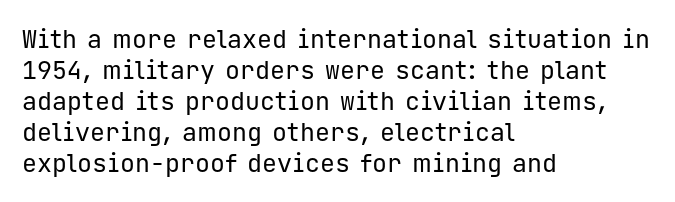
{"italic": "no", "bold": "no", "underline": "no", "align": "left", "line_spacing_ratio": 1.24, "letter_spacing": "normal", "letter_spacing_em": 0.0, "glyph_px": 25}
